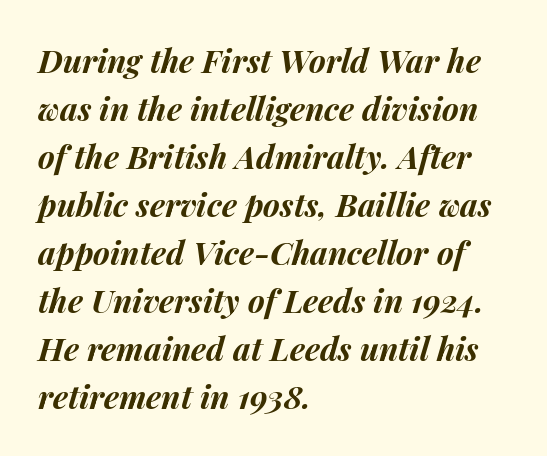
{"italic": "yes", "lean": "right", "slant_degrees": 14, "bold": "yes", "weight": "bold", "width": "normal", "stroke_contrast": "medium", "x_height": "medium", "monospaced": "no", "underline": "no", "align": "left", "line_spacing": "normal", "line_spacing_ratio": 1.5, "letter_spacing": "normal", "letter_spacing_em": 0.0, "glyph_px": 32}
